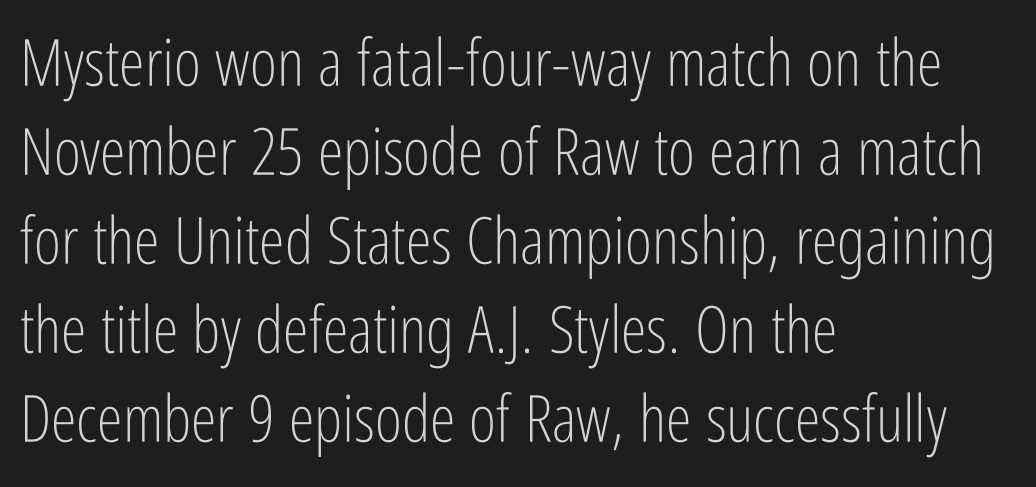
The letters advance in unequal steps, a hallmark of proportional type. The lettering stays uniformly vertical, giving the passage a roman look. The horizontal fit of the characters is conventional and even. Short and long lines alike share a common starting point at left. The type family on display is of the sans-serif kind. Reading down the column, the eye jumps a familiar distance to each next line.
